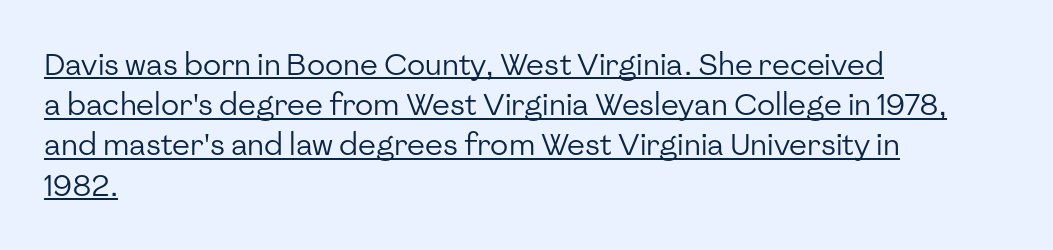
The letters sit at their default tracking, neither squeezed nor spread. The strokes are not fattened; the text isn't bold. Character widths vary here, with narrow letters taking less room than wide ones. What kind of face is this? One without serifs — a sans. Underlining? Definitely there. Regarding leading, the lines here are spaced in the standard way.
